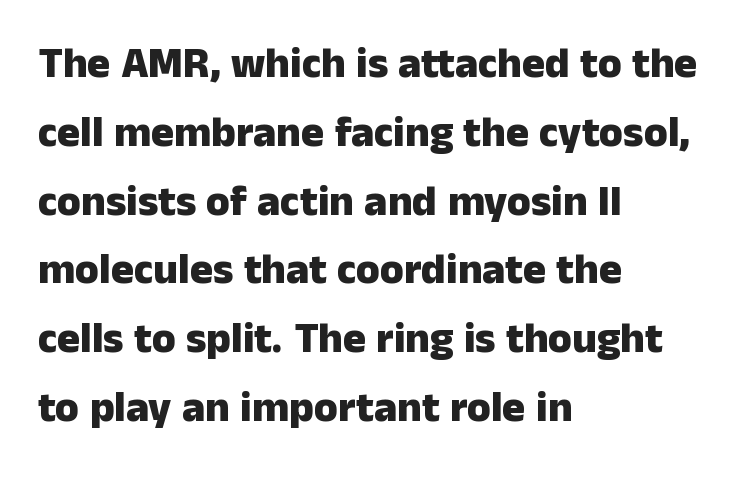
Q: Is the text bold? A: Yes.
Q: Is the text italic (slanted)? A: No, it is upright.
Q: Is the typeface a serif or a sans-serif typeface? A: Sans-serif.
Q: Is the text underlined? A: No.
Q: How is the paragraph aligned? A: Left-aligned.
Q: Is the spacing between letters normal or unusually wide? A: Normal.
Q: Is the spacing between lines tight, normal or loose? A: Normal.
Q: Width (condensed, normal, or wide)? A: Normal.
Q: Stroke contrast? A: Low.
Q: x-height? A: Medium.
Q: Monospaced? A: No.
